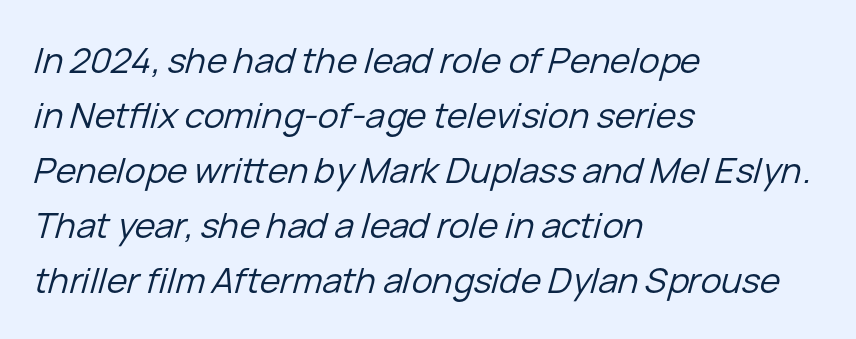
The image shows 35 px regular-weight type, italic (leaning right); set left-aligned, normal line spacing (1.57x), normal letter spacing, not underlined; low stroke contrast and a medium x-height.
